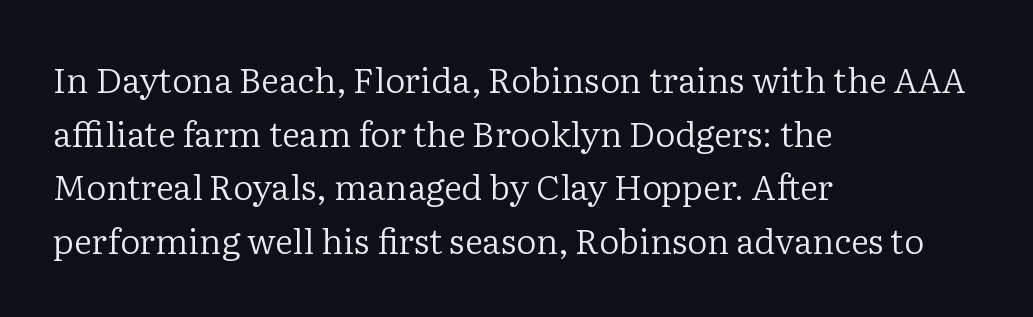
The image shows 35 px regular-weight serif type, upright; set left-aligned, normal line spacing (1.53x), normal letter spacing, not underlined; low stroke contrast and a medium x-height.
